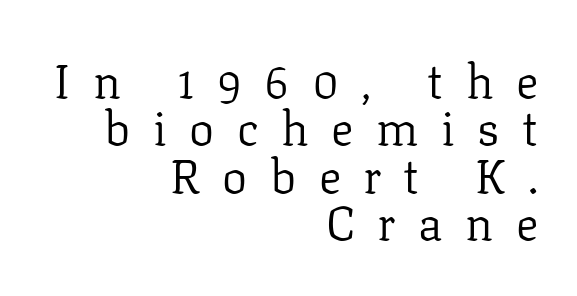
{"serif": "yes", "italic": "no", "bold": "no", "weight": "regular", "width": "normal", "stroke_contrast": "low", "x_height": "medium", "monospaced": "no", "underline": "no", "align": "right", "line_spacing": "tight", "line_spacing_ratio": 1.01, "letter_spacing": "wide", "letter_spacing_em": 0.48, "glyph_px": 47}
